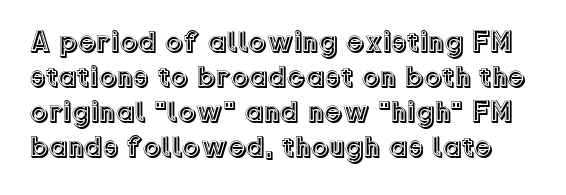
The image shows 29 px text type, upright; set line spacing 1.21x, normal letter spacing, not underlined; a medium x-height.
